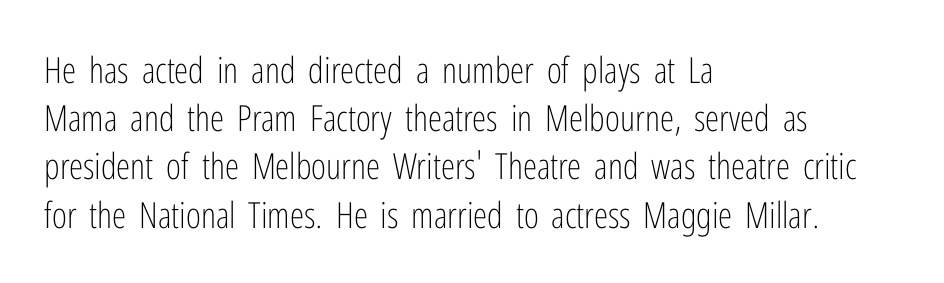
The image shows 36 px light, condensed sans-serif type, upright; set left-aligned, normal line spacing (1.34x), normal letter spacing, not underlined; low stroke contrast and a medium x-height.
